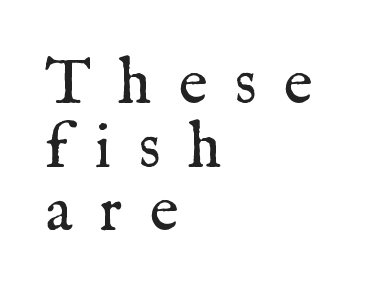
Q: Is the text bold? A: No.
Q: Is the text italic (slanted)? A: No, it is upright.
Q: Is the typeface a serif or a sans-serif typeface? A: Serif.
Q: Is the text underlined? A: No.
Q: How is the paragraph aligned? A: Left-aligned.
Q: Is the spacing between letters normal or unusually wide? A: Unusually wide.
Q: Is the spacing between lines tight, normal or loose? A: Tight.
Q: Width (condensed, normal, or wide)? A: Normal.
Q: Stroke contrast? A: Medium.
Q: x-height? A: Medium.
Q: Monospaced? A: No.
